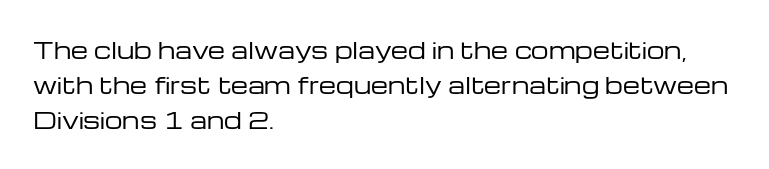
Q: Is the text bold? A: No.
Q: Is the text italic (slanted)? A: No, it is upright.
Q: Is the text underlined? A: No.
Q: How is the paragraph aligned? A: Left-aligned.
Q: Is the spacing between letters normal or unusually wide? A: Normal.
Q: Is the spacing between lines tight, normal or loose? A: Normal.
